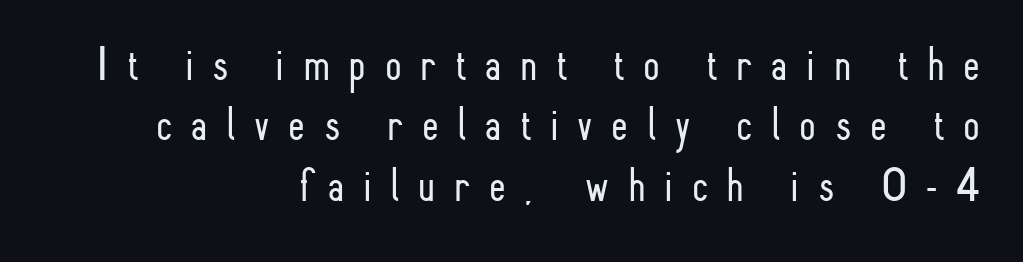
Line ends are locked; line starts wander. The specimen omits any rule beneath the text block's lines. The block of text has a typical density, with ordinary space between rows. Someone cranked the tracking dial way up on this one. Letters have the restrained weight of plain body copy at most. This sample uses an upright cut, with every glyph sitting square on the baseline.
